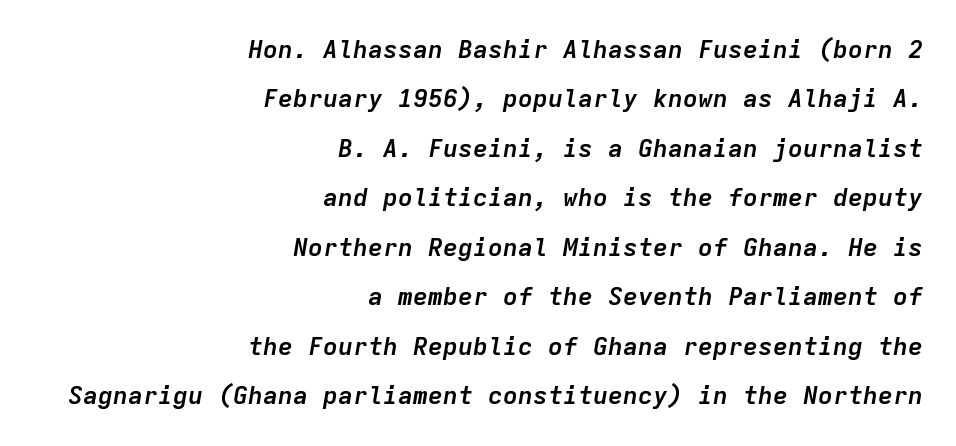
{"italic": "yes", "lean": "right", "slant_degrees": 9, "bold": "yes", "underline": "no", "align": "right", "line_spacing": "loose", "line_spacing_ratio": 1.98, "letter_spacing": "normal", "letter_spacing_em": 0.0, "glyph_px": 25}
